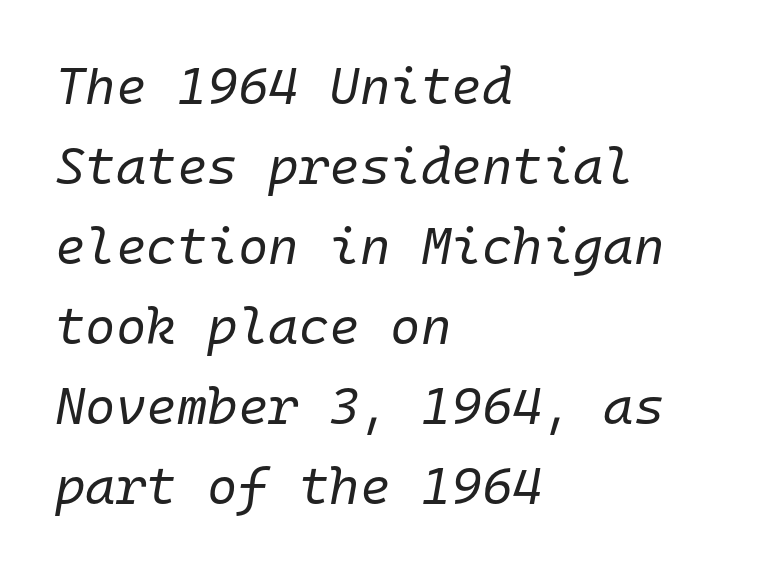
{"italic": "yes", "lean": "right", "slant_degrees": 10, "bold": "no", "weight": "regular", "width": "normal", "stroke_contrast": "low", "x_height": "medium", "monospaced": "yes", "underline": "no", "align": "left", "line_spacing": "normal", "line_spacing_ratio": 1.54, "letter_spacing": "normal", "letter_spacing_em": 0.0, "glyph_px": 52}
